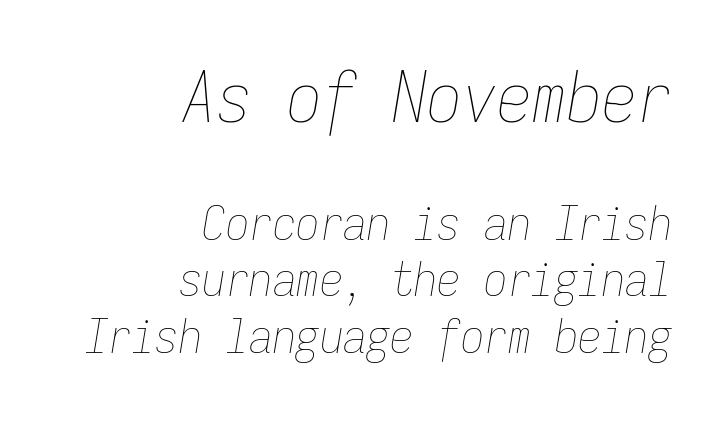
{"italic": "yes", "lean": "right", "slant_degrees": 9, "bold": "no", "weight": "thin", "width": "condensed", "stroke_contrast": "low", "x_height": "medium", "monospaced": "yes", "underline": "no", "align": "right", "line_spacing_ratio": 1.2, "letter_spacing": "normal", "letter_spacing_em": 0.0, "larger_block": "first", "size_ratio": 1.49, "glyph_px": 70}
